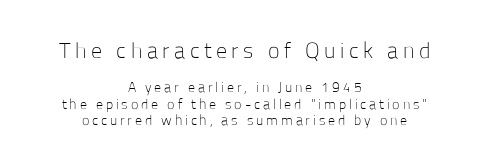
The image shows 22 px text type, upright; set centered, line spacing 1.17x, unusually wide letter spacing (+0.21 em), not underlined; the first (top) block is 1.57x larger.
